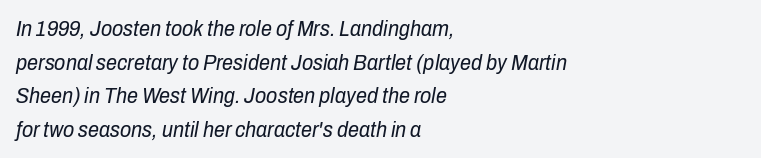
The passage shown is not underscored anywhere. When letters slant like this, we call the style italic. Normally led — the rows are evenly, conventionally spaced. Heaviness? Minimal to ordinary, like unemphasized prose.
